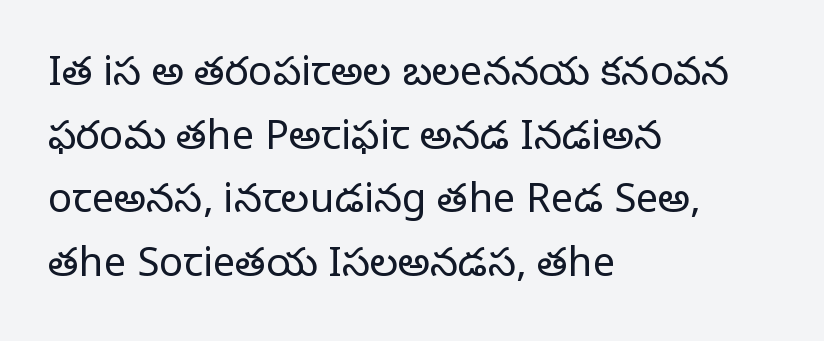
{"serif": "yes", "italic": "no", "bold": "no", "weight": "regular", "width": "normal", "stroke_contrast": "low", "x_height": "large", "monospaced": "no", "underline": "no", "align": "left", "line_spacing": "normal", "line_spacing_ratio": 1.59, "letter_spacing": "normal", "letter_spacing_em": 0.0, "glyph_px": 40}
